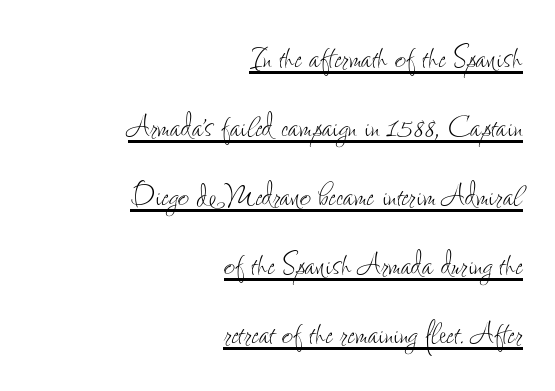
You could not count columns in this text — the font is proportionally spaced. The tracking reads as untouched default to a designer's eye. If you drew a ruler down the right edge, every line would touch it.
